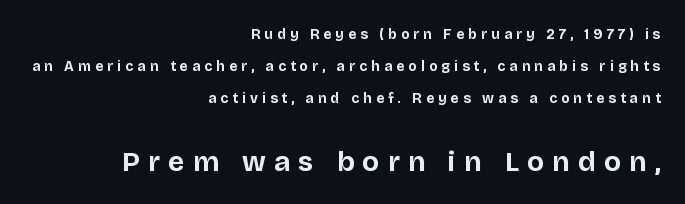
{"serif": "no", "italic": "no", "bold": "yes", "weight": "bold", "width": "normal", "stroke_contrast": "low", "x_height": "large", "monospaced": "no", "underline": "no", "align": "right", "line_spacing": "loose", "line_spacing_ratio": 2.29, "letter_spacing": "wide", "letter_spacing_em": 0.3, "larger_block": "second", "size_ratio": 2.0, "glyph_px": 28}
